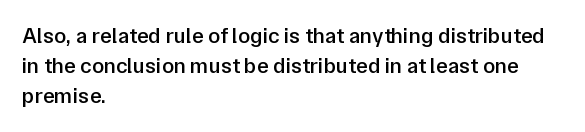
The rows are spaced the way most documents space them. Default kerning and tracking; the words read as compact shapes. Reading down the block, your eye returns to a fixed left position each line. The lettering stays uniformly vertical, giving the passage a roman look. Set as a demibold, roughly 600 on the weight scale.
